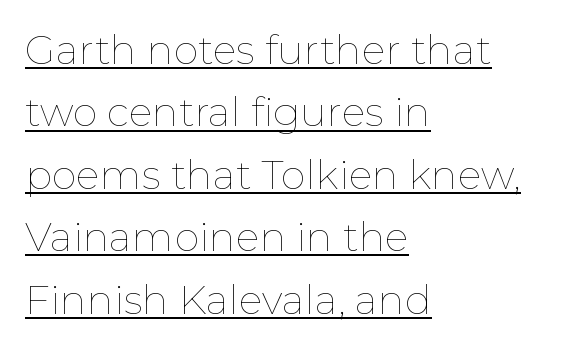
Is there any slant? The stems are plumb. Every word sits above its own underline. Observe the ordinary spacing: letters are neighbours, not strangers. These lines are set flush left with a ragged right edge. Think of a printed novel: that variable character pitch is what you see here. Weight: not bold — regular or lighter.
